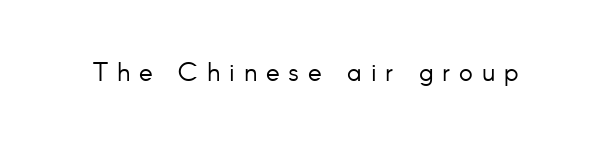
{"italic": "no", "bold": "no", "underline": "no", "letter_spacing": "wide", "letter_spacing_em": 0.34, "glyph_px": 26}
